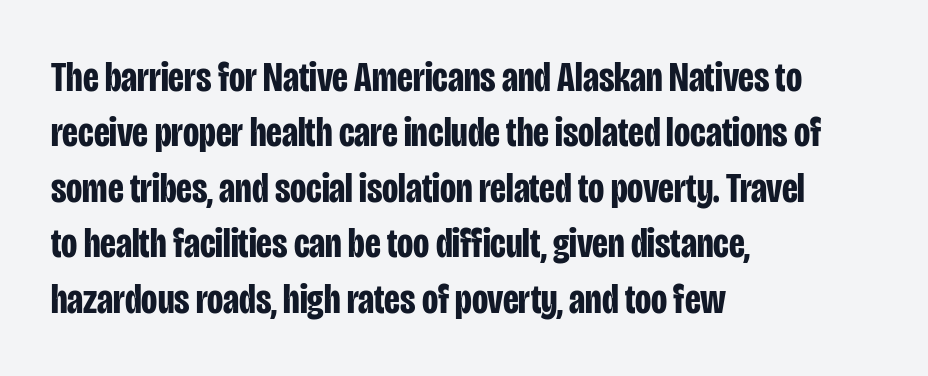
This rendering leaves character spacing at its baseline value. The glyphs have the mass of a bold cut. The string is rendered with underlining switched off. A sans-serif font was chosen for this passage. Varying glyph widths throughout — classic text-font behaviour. The setting favours the left margin, as ordinary paragraphs usually do.
